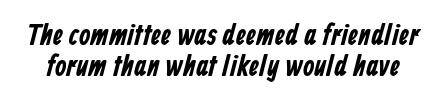
Words appear dense and cohesive because spacing is normal. Has an underline been added? It has not. Vertical spacing — tight. Each letter's strokes conclude bluntly, with no projecting serifs. The passage shown is typed in a proportional face where columns would drift.
